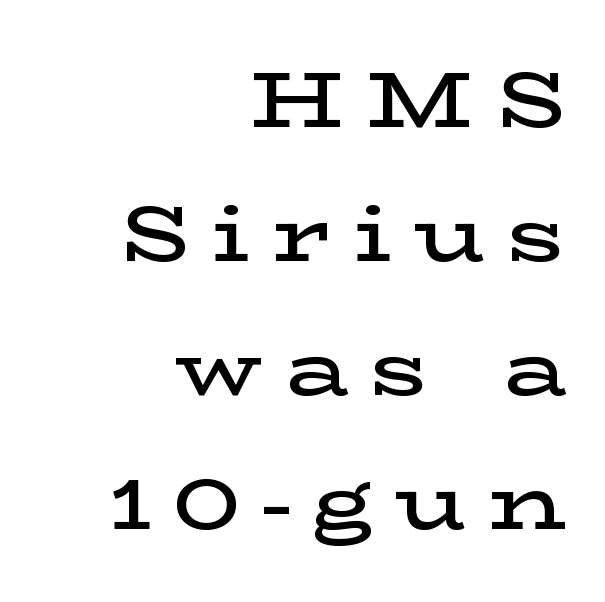
The image shows 78 px semibold, wide serif type, upright; set right-aligned, line spacing 1.72x, unusually wide letter spacing (+0.28 em), not underlined; low stroke contrast and a medium x-height.
